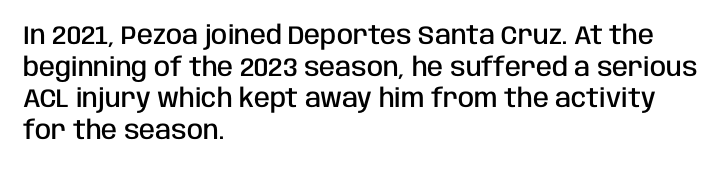
Each row of text sits above clean, open space. Typesetter's note: demi weight, one step under bold. Is the block centered? No — it sits flush against the left margin. Posture: straight, roman, zero tilt. The letterforms sit shoulder to shoulder at normal distance.
